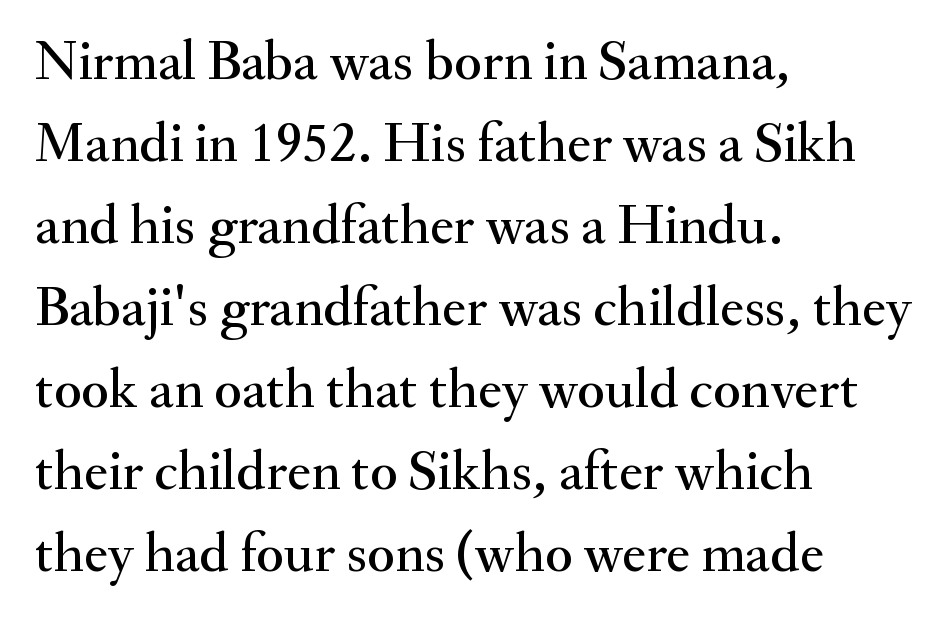
{"serif": "yes", "italic": "no", "width": "normal", "stroke_contrast": "medium", "x_height": "small", "monospaced": "no", "underline": "no", "align": "left", "line_spacing": "normal", "line_spacing_ratio": 1.44, "letter_spacing": "normal", "letter_spacing_em": 0.0, "glyph_px": 57}
